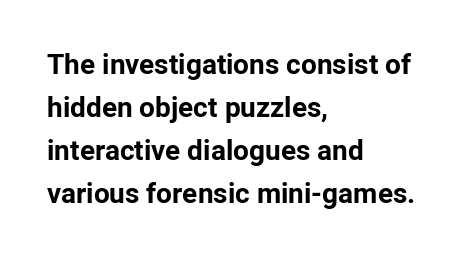
Each new line begins a customary step beneath the previous one. The rendering uses natural spacing where letterforms have individual widths. The axis of the letterforms is exactly vertical. The letters are bold, with thick, heavy strokes.
